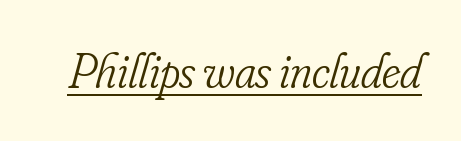
{"serif": "yes", "italic": "yes", "lean": "right", "slant_degrees": 16, "bold": "no", "weight": "light", "width": "condensed", "stroke_contrast": "low", "x_height": "small", "monospaced": "no", "underline": "yes", "letter_spacing": "normal", "letter_spacing_em": 0.0, "glyph_px": 49}
